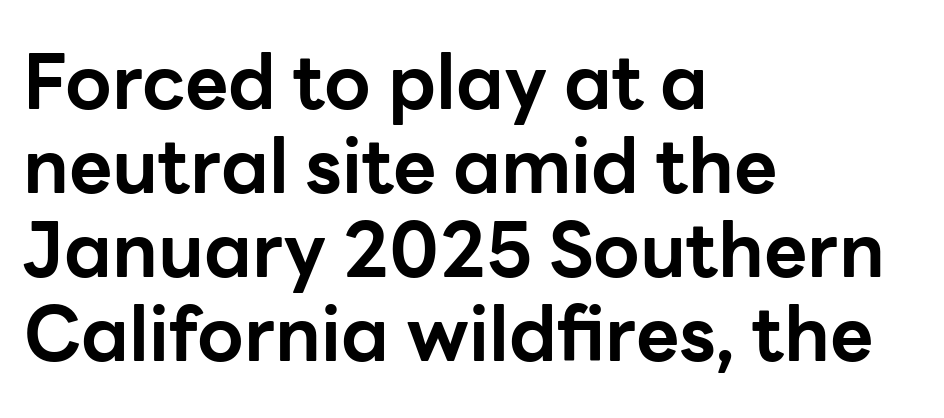
Q: Is the text bold? A: Yes.
Q: Is the text italic (slanted)? A: No, it is upright.
Q: Is the typeface a serif or a sans-serif typeface? A: Sans-serif.
Q: Is the text underlined? A: No.
Q: How is the paragraph aligned? A: Left-aligned.
Q: Is the spacing between letters normal or unusually wide? A: Normal.
Q: Is the spacing between lines tight, normal or loose? A: Tight.
Q: Width (condensed, normal, or wide)? A: Normal.
Q: Stroke contrast? A: Low.
Q: x-height? A: Medium.
Q: Monospaced? A: No.
